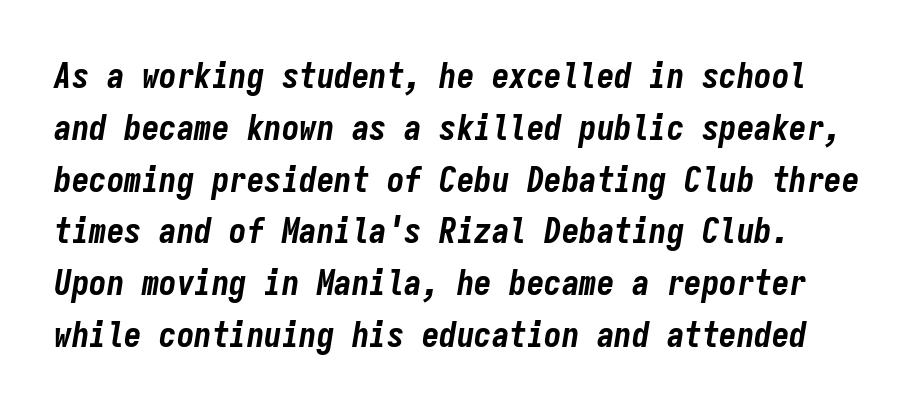
{"italic": "yes", "lean": "right", "slant_degrees": 9, "bold": "yes", "weight": "bold", "width": "condensed", "stroke_contrast": "low", "x_height": "medium", "monospaced": "yes", "underline": "no", "line_spacing": "normal", "line_spacing_ratio": 1.48, "letter_spacing": "normal", "letter_spacing_em": 0.0, "glyph_px": 35}
